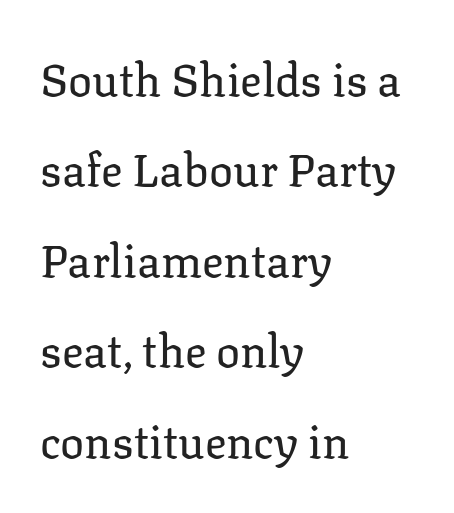
{"serif": "yes", "italic": "no", "bold": "no", "weight": "regular", "width": "normal", "stroke_contrast": "low", "x_height": "medium", "monospaced": "no", "underline": "no", "align": "left", "line_spacing": "loose", "line_spacing_ratio": 2.01, "letter_spacing": "normal", "letter_spacing_em": 0.0, "glyph_px": 45}
